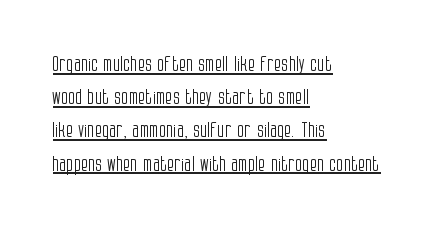
Q: Is the text bold? A: No.
Q: Is the text italic (slanted)? A: No, it is upright.
Q: Is the text underlined? A: Yes.
Q: How is the paragraph aligned? A: Left-aligned.
Q: Is the spacing between letters normal or unusually wide? A: Normal.
Q: Is the spacing between lines tight, normal or loose? A: Normal.
